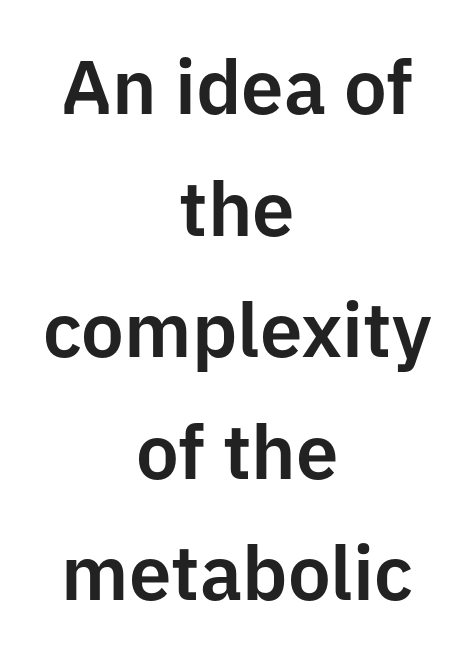
{"serif": "no", "italic": "no", "width": "normal", "stroke_contrast": "low", "x_height": "medium", "monospaced": "no", "underline": "no", "align": "center", "line_spacing": "normal", "line_spacing_ratio": 1.6, "letter_spacing": "normal", "letter_spacing_em": 0.0, "glyph_px": 76}
